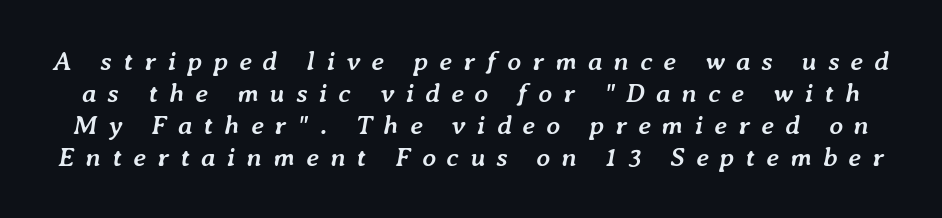
The rendering inserts visible extra space after every character. Just letters on the line, the space beneath them empty. These lines were composed using italics. Heft: maximum for text — a bold.
